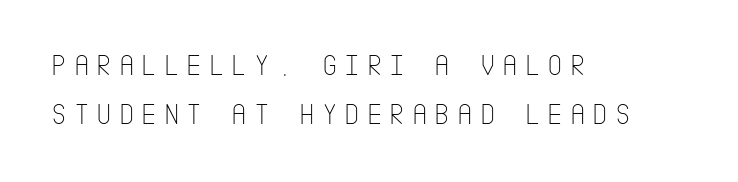
Q: Is the text bold? A: No.
Q: Is the text italic (slanted)? A: No, it is upright.
Q: Is the typeface a serif or a sans-serif typeface? A: Sans-serif.
Q: Is the text underlined? A: No.
Q: How is the paragraph aligned? A: Left-aligned.
Q: Is the spacing between letters normal or unusually wide? A: Unusually wide.
Q: Is the spacing between lines tight, normal or loose? A: Normal.
Q: Width (condensed, normal, or wide)? A: Condensed.
Q: Stroke contrast? A: Low.
Q: x-height? A: Large.
